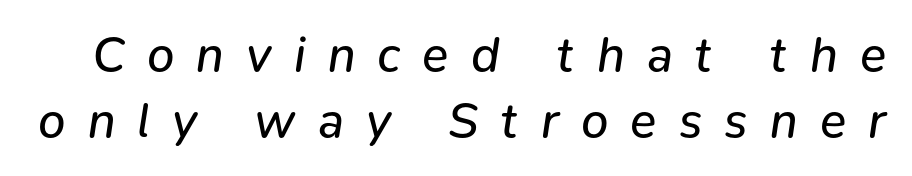
This is oblique type, the kind used for emphasis or titles. Looks like regular typesetting: each glyph gets only the width it needs. Honestly, the letter spacing is so wide it's the main thing you notice. In terms of leading, this rendering sits right in the middle. Descenders are the only things crossing below the line. Vertical stems look standard width or narrower in stroke.
